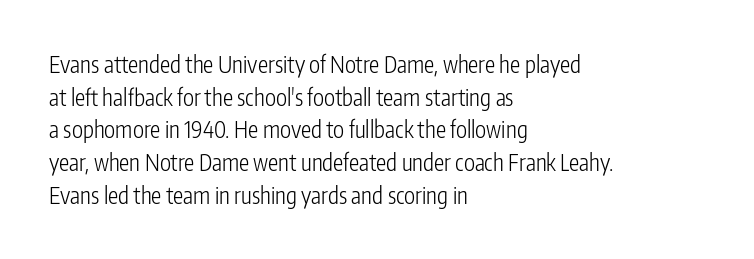
The image shows 23 px text type, upright; set left-aligned, normal line spacing (1.42x), normal letter spacing, not underlined.
